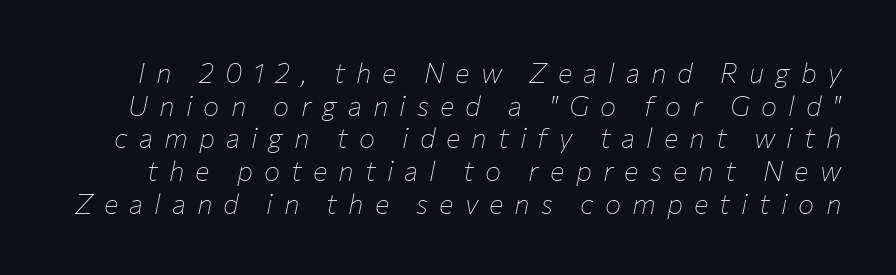
The image shows 27 px text type, italic (leaning right); set line spacing 1.21x, unusually wide letter spacing (+0.41 em), not underlined.
